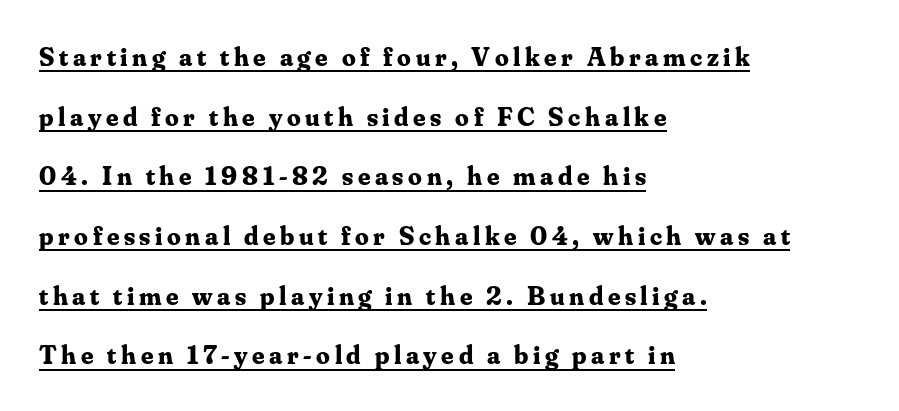
The image shows 27 px bold type, upright; set left-aligned, loose line spacing (2.21x), underlined.
